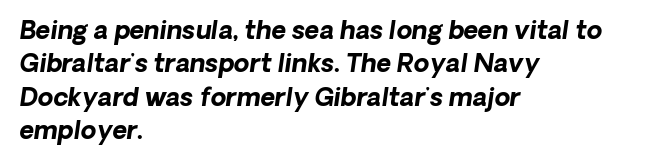
Slanted lettering throughout. Short and long lines alike share a common starting point at left. Look at the tracking — it's just the regular setting, nothing added. Type without underlining. Regarding leading, the lines here are spaced in the standard way.
